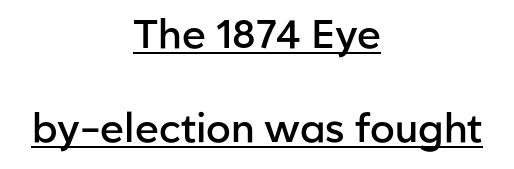
No feet cap the strokes, marking this as sans-serif type. I'd describe the lettering as semibold — firm but not a full bold. Characters remain perfectly vertical along every line. Descenders here cross a horizontal rule under the line. The rendering uses natural spacing where letterforms have individual widths. Vertically, the passage feels expansive, rows floating well apart.
